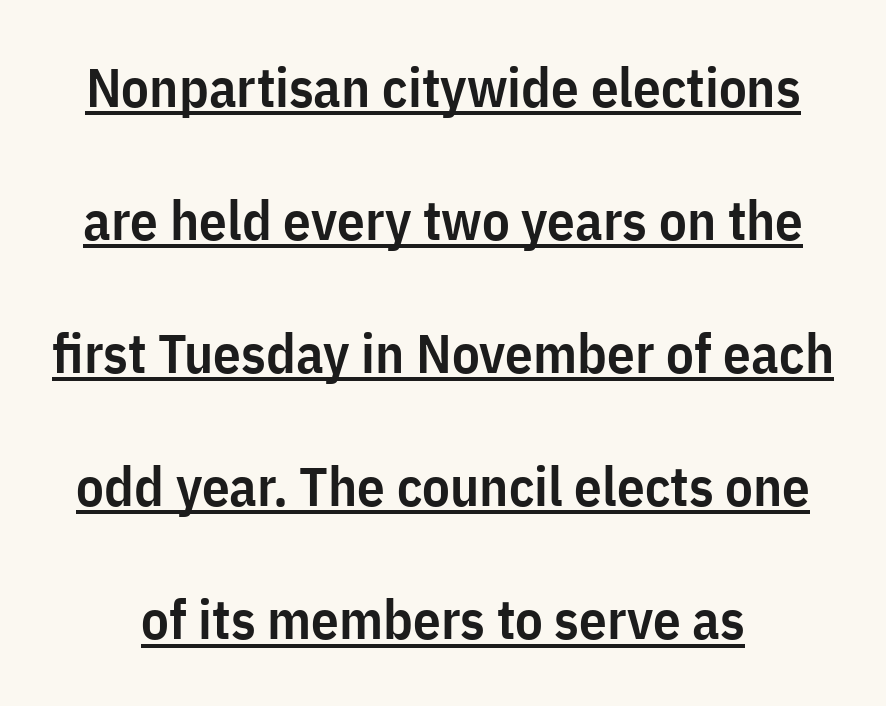
This rendering leaves character spacing at its baseline value. This sample uses an upright cut, with every glyph sitting square on the baseline. These lines are rendered in a variable-pitch font. The font family rendered here belongs to the sans-serif group. Every letter is mildly thick-stroked: semibold rather than bold.
